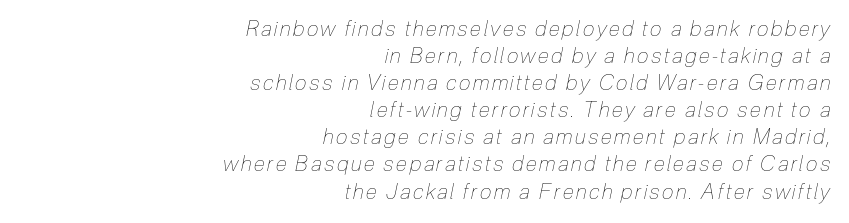
{"italic": "yes", "lean": "right", "slant_degrees": 12, "bold": "no", "underline": "no", "align": "right", "line_spacing": "normal", "line_spacing_ratio": 1.29, "glyph_px": 21}
